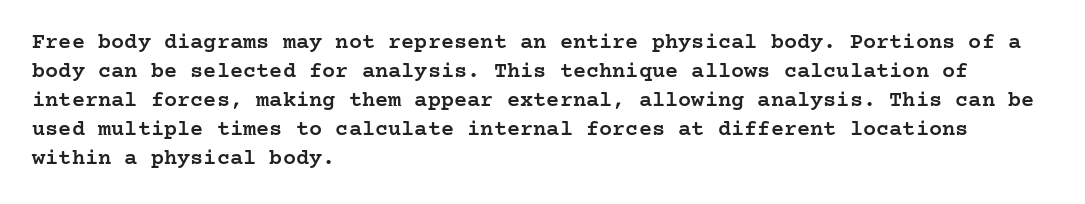
{"italic": "no", "bold": "semi", "underline": "no", "align": "left", "line_spacing": "normal", "line_spacing_ratio": 1.32, "letter_spacing": "normal", "letter_spacing_em": 0.0, "glyph_px": 22}
